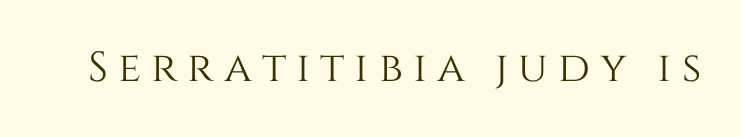
Q: Is the text italic (slanted)? A: No, it is upright.
Q: Is the text underlined? A: No.
Q: Is the spacing between letters normal or unusually wide? A: Unusually wide.
Q: Width (condensed, normal, or wide)? A: Normal.
Q: Stroke contrast? A: Medium.
Q: x-height? A: Large.
Q: Monospaced? A: No.
